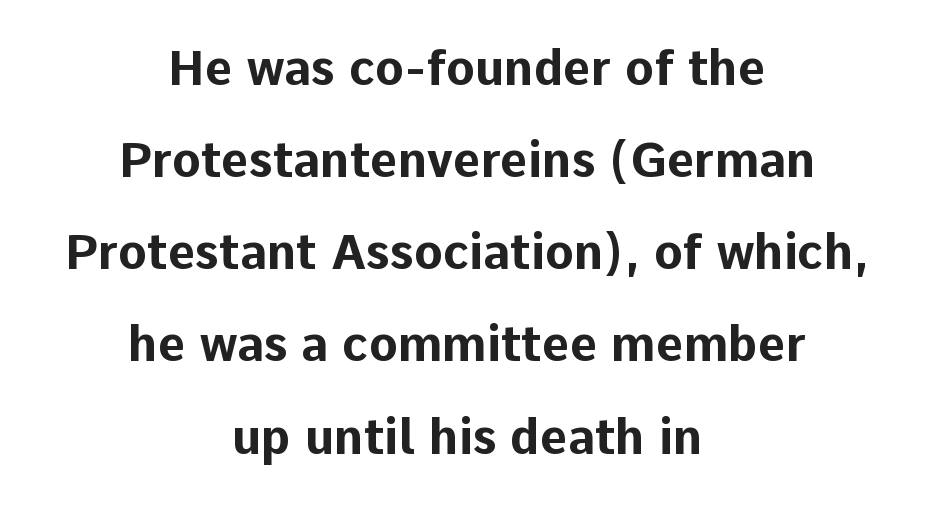
The image shows 48 px bold sans-serif type, upright; set centered, loose line spacing (1.92x), normal letter spacing, not underlined; low stroke contrast and a medium x-height.
